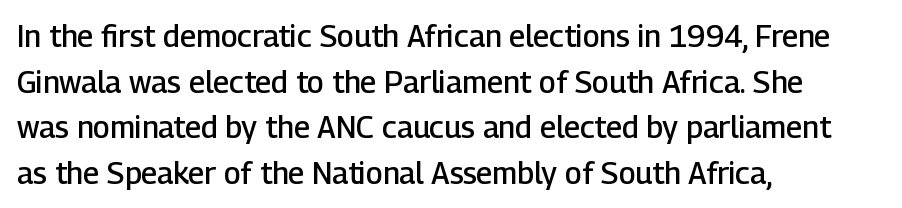
Strokes here are thickened, but only to semibold level. Classification — sans serif. Glyph-to-glyph distance matches everyday printed text. These lines are rendered in a variable-pitch font. Only glyphs here, with clear space below each row. The passage is arranged the way most books set body copy — flush left.
